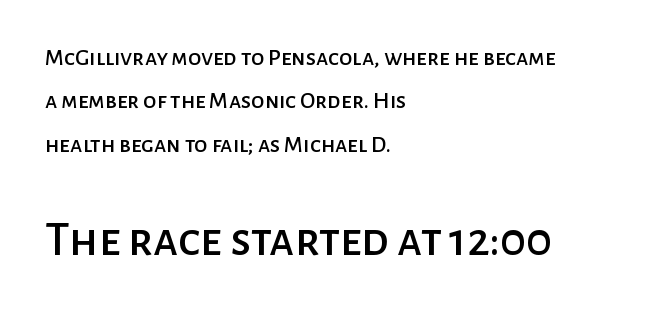
The image shows 49 px sans-serif type, upright; set left-aligned, line spacing 1.81x, normal letter spacing, not underlined; the second (bottom) block is 2.04x larger; low stroke contrast and a medium x-height.
